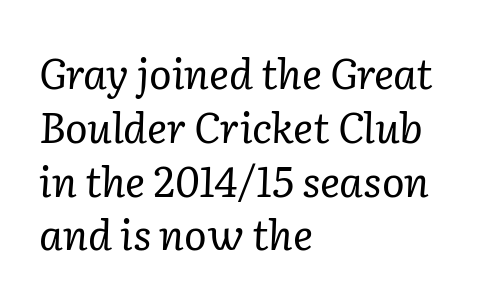
The image shows 42 px regular-weight serif type, italic (leaning right); set left-aligned, normal line spacing (1.28x), normal letter spacing, not underlined; low stroke contrast and a medium x-height.
